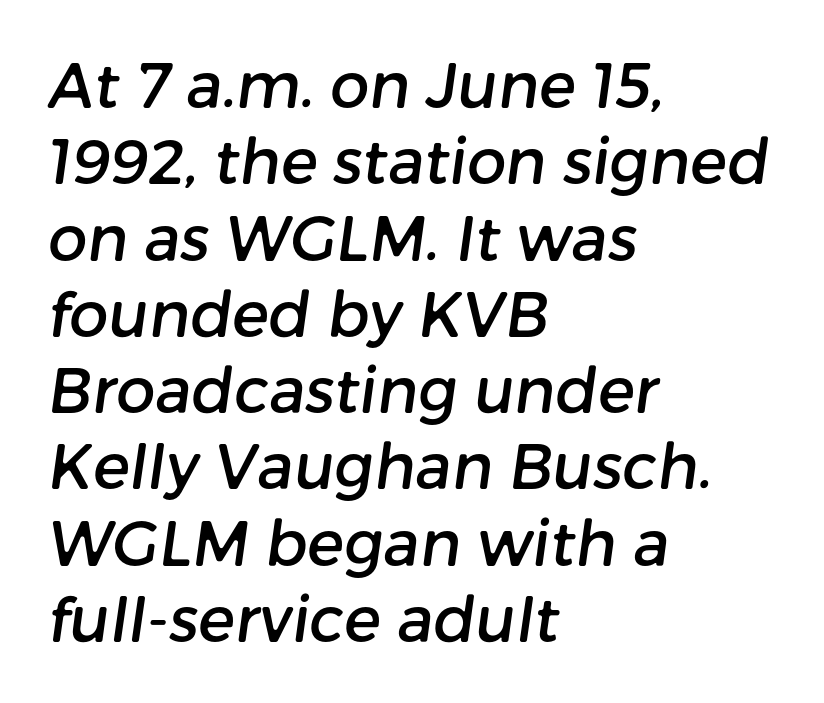
{"serif": "no", "width": "normal", "stroke_contrast": "low", "x_height": "medium", "monospaced": "no", "underline": "no", "align": "left", "line_spacing_ratio": 1.23, "letter_spacing": "normal", "letter_spacing_em": 0.0, "glyph_px": 62}
